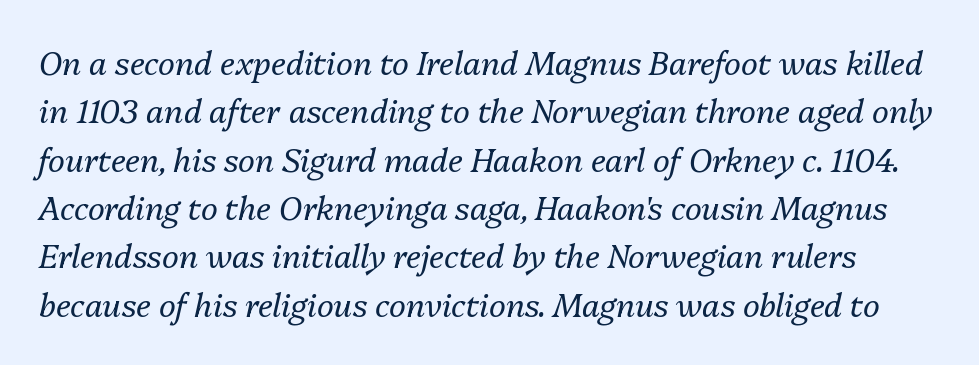
The image shows 32 px regular-weight type, italic (leaning right); set normal line spacing (1.51x), normal letter spacing, not underlined; medium stroke contrast and a medium x-height.
